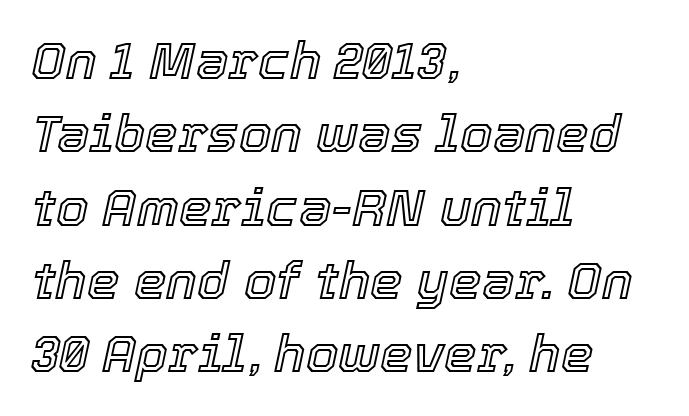
The image shows 52 px text type, italic (leaning right); set left-aligned, normal line spacing (1.41x), normal letter spacing, not underlined; a medium x-height.
